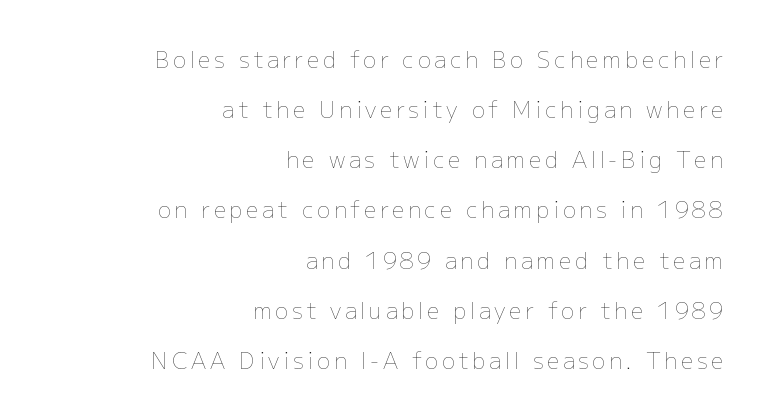
{"italic": "no", "bold": "no", "underline": "no", "align": "right", "line_spacing": "loose", "line_spacing_ratio": 2.28, "glyph_px": 22}
